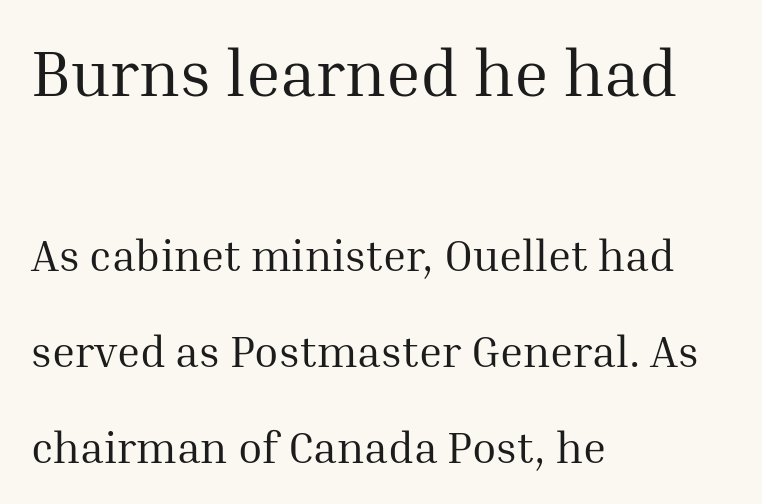
Proportional: the letters do not fall into vertical columns. Nobody drew a line under any word here. Tracking here is standard; glyphs follow each other at the usual distance. The strokes carry an ordinary text weight at most. Are there feet on the stems? There are — it's a serif.
